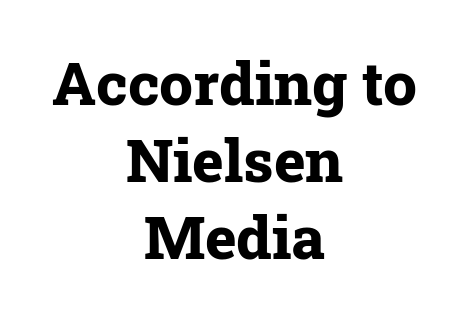
The passage shown is typeset with a serif family. Whoever set this chose a conventional vertical rhythm. Short note: letters normally spaced. Character widths vary here, with narrow letters taking less room than wide ones.
